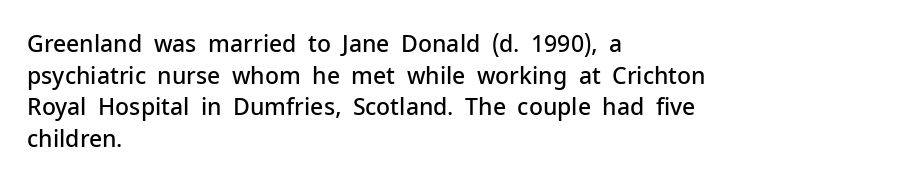
Q: Is the text bold? A: Semi-bold.
Q: Is the text italic (slanted)? A: No, it is upright.
Q: Is the text underlined? A: No.
Q: How is the paragraph aligned? A: Left-aligned.
Q: Is the spacing between letters normal or unusually wide? A: Normal.
Q: Is the spacing between lines tight, normal or loose? A: Normal.
